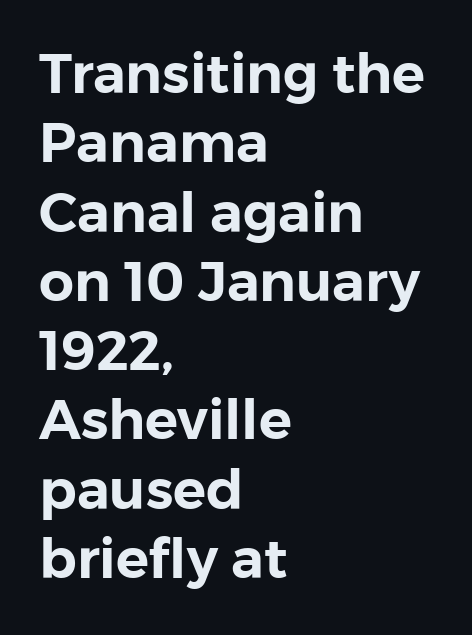
{"serif": "no", "italic": "no", "width": "normal", "stroke_contrast": "low", "x_height": "medium", "monospaced": "no", "underline": "no", "align": "left", "line_spacing": "normal", "line_spacing_ratio": 1.26, "letter_spacing": "normal", "letter_spacing_em": 0.0, "glyph_px": 55}
